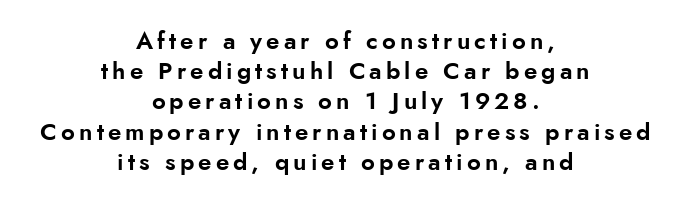
The image shows 24 px text type, upright; set centered, normal line spacing (1.26x), not underlined.
